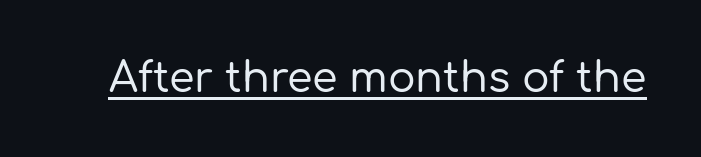
Q: Is the text italic (slanted)? A: No, it is upright.
Q: Is the typeface a serif or a sans-serif typeface? A: Sans-serif.
Q: Is the text underlined? A: Yes.
Q: Is the spacing between letters normal or unusually wide? A: Normal.
Q: Width (condensed, normal, or wide)? A: Normal.
Q: Stroke contrast? A: Low.
Q: x-height? A: Medium.
Q: Monospaced? A: No.
